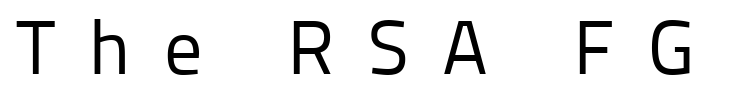
The image shows 76 px regular-weight sans-serif type, upright; set unusually wide letter spacing (+0.44 em), not underlined; low stroke contrast and a medium x-height.
